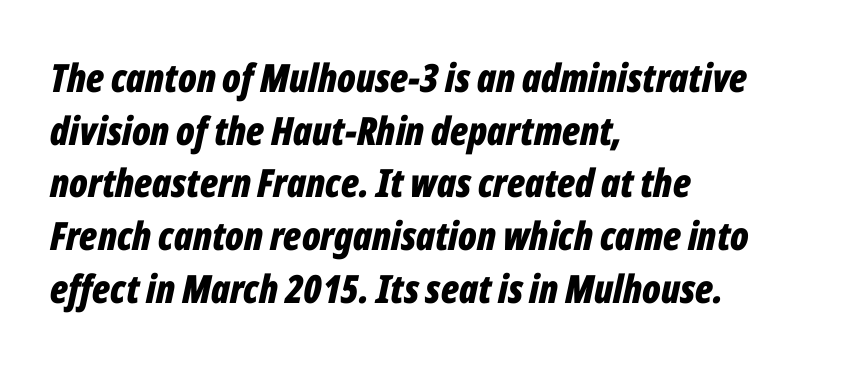
Proportional: the letters do not fall into vertical columns. Caption: standard tracking, unaltered. Rendered with sloped, italic letterforms. In terms of weight, the rendering is a true, heavy bold.
